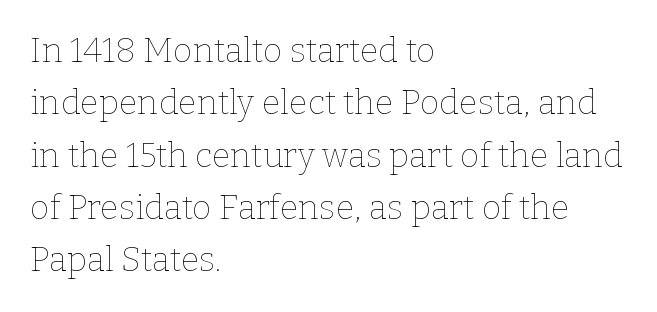
What's the leading like? Ordinary, nothing unusual. Ink coverage per letter is moderate at most. The rendering keeps characters at their native spacing. The passage shown is typed in a proportional face where columns would drift. The rag falls on the right side of this text block. Decoration check: the copy has no underline.
